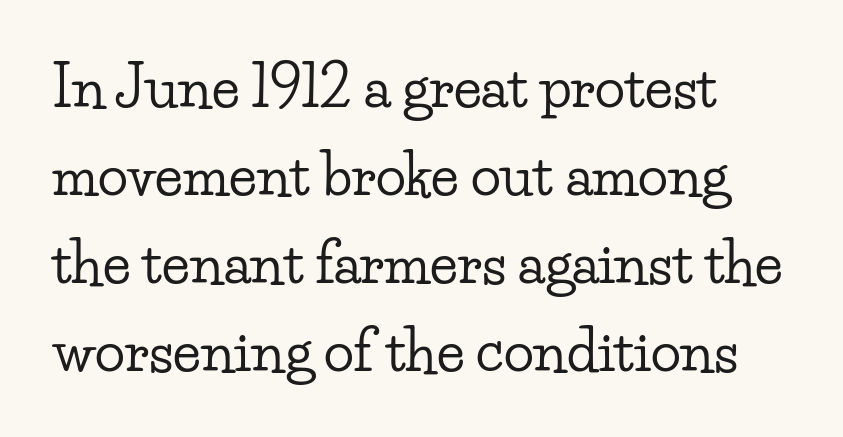
Q: Is the text italic (slanted)? A: No, it is upright.
Q: Is the typeface a serif or a sans-serif typeface? A: Serif.
Q: Is the text underlined? A: No.
Q: Is the spacing between letters normal or unusually wide? A: Normal.
Q: Is the spacing between lines tight, normal or loose? A: Normal.
Q: Width (condensed, normal, or wide)? A: Wide.
Q: Stroke contrast? A: Low.
Q: x-height? A: Small.
Q: Monospaced? A: No.
